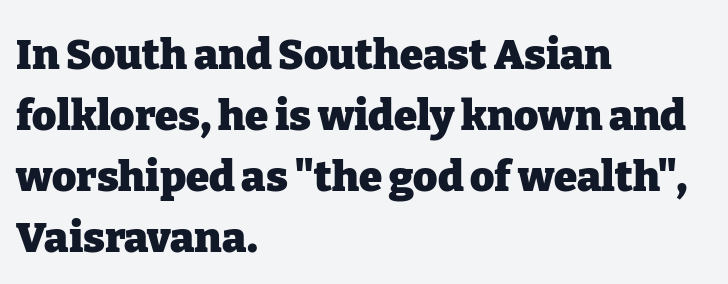
{"serif": "yes", "italic": "no", "bold": "yes", "weight": "heavy", "width": "normal", "stroke_contrast": "low", "x_height": "medium", "monospaced": "no", "underline": "no", "align": "left", "line_spacing": "normal", "line_spacing_ratio": 1.45, "letter_spacing": "normal", "letter_spacing_em": 0.0, "glyph_px": 42}
